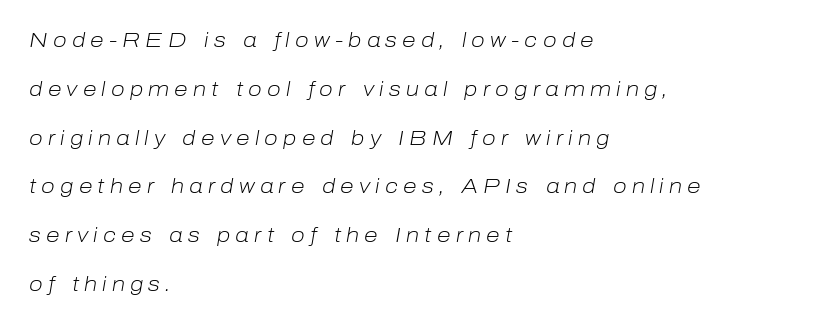
The setting favours the left margin, as ordinary paragraphs usually do. Is the type slanted? Yes — the strokes lean at a clear angle. How would I describe the line gaps? Wide and relaxed. Lines of text with bare space underneath. No heavy texture on the line: the type isn't bold. The gaps between neighbouring characters are conspicuously large.
